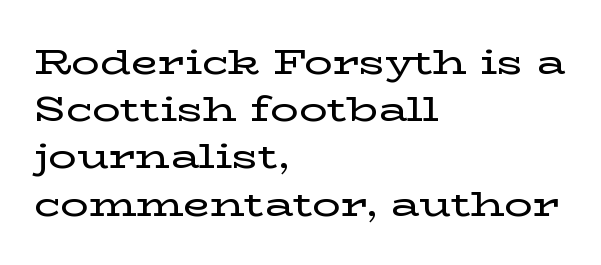
One-word summary of the alignment: left. The specimen reads as upright at a glance. The face used here is proportionally spaced, like ordinary book or web type. Regarding serifs, this sample has them.
